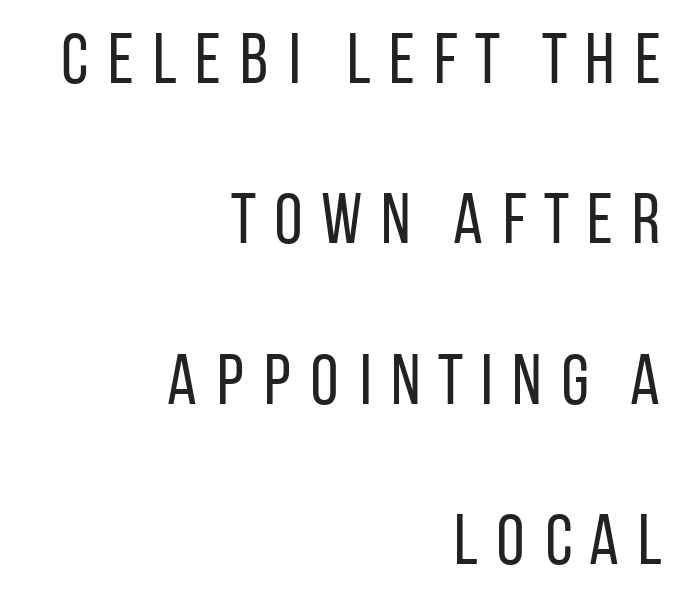
The image shows 71 px regular-weight, condensed sans-serif type, upright; set right-aligned, loose line spacing (2.26x), unusually wide letter spacing (+0.21 em), not underlined; low stroke contrast and a large x-height.
